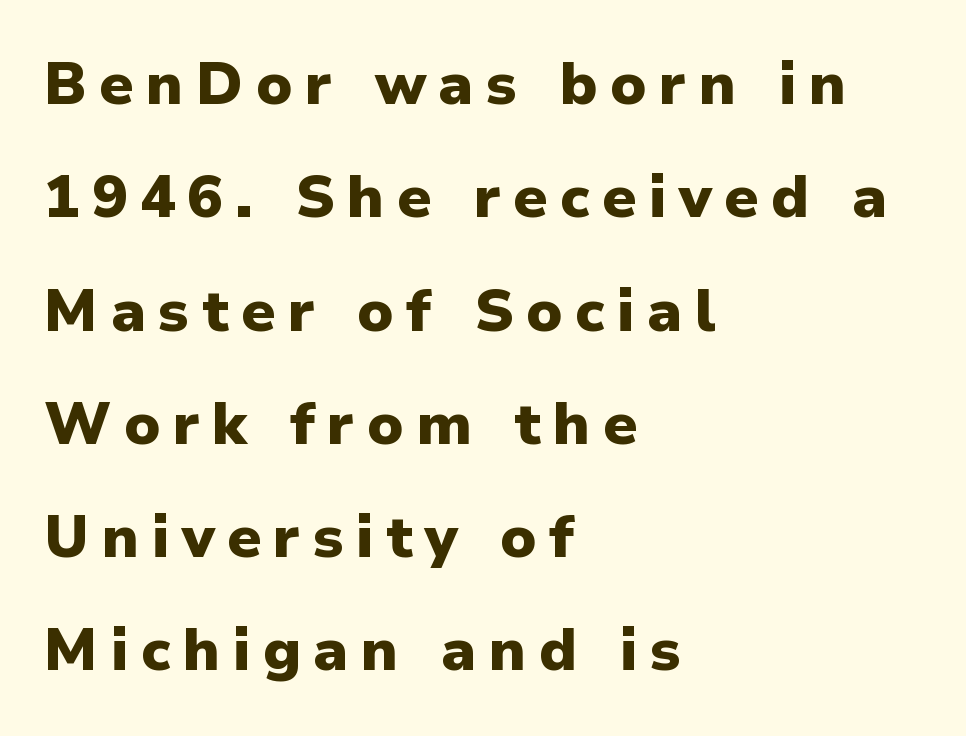
{"serif": "no", "italic": "no", "bold": "yes", "weight": "heavy", "width": "normal", "stroke_contrast": "low", "x_height": "medium", "monospaced": "no", "underline": "no", "align": "left", "line_spacing": "loose", "line_spacing_ratio": 1.92, "letter_spacing": "wide", "letter_spacing_em": 0.21, "glyph_px": 59}
